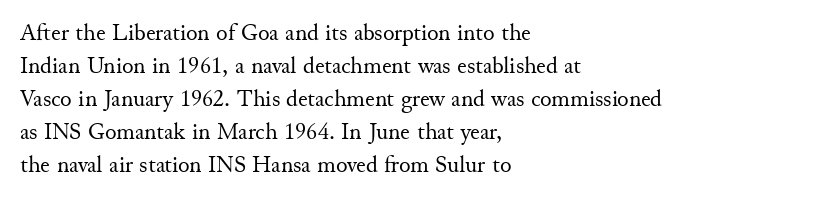
The image shows 24 px text type, upright; set left-aligned, normal line spacing (1.38x), normal letter spacing, not underlined.
